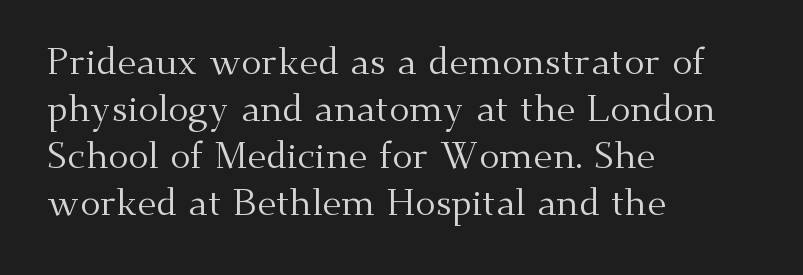
Q: Is the text bold? A: No.
Q: Is the text italic (slanted)? A: No, it is upright.
Q: Is the typeface a serif or a sans-serif typeface? A: Serif.
Q: Is the text underlined? A: No.
Q: How is the paragraph aligned? A: Left-aligned.
Q: Is the spacing between letters normal or unusually wide? A: Normal.
Q: Width (condensed, normal, or wide)? A: Normal.
Q: Stroke contrast? A: Medium.
Q: x-height? A: Small.
Q: Monospaced? A: No.
